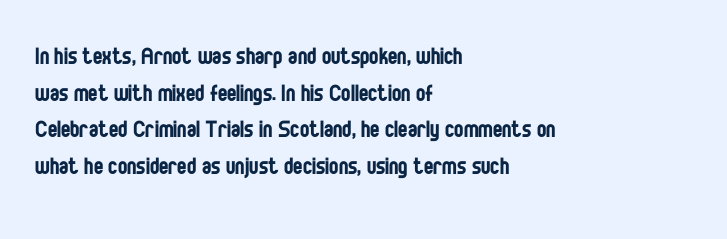
{"serif": "no", "italic": "no", "bold": "no", "weight": "regular", "width": "condensed", "stroke_contrast": "low", "x_height": "large", "monospaced": "no", "underline": "no", "align": "left", "line_spacing": "normal", "line_spacing_ratio": 1.31, "letter_spacing": "normal", "letter_spacing_em": 0.0, "glyph_px": 28}
